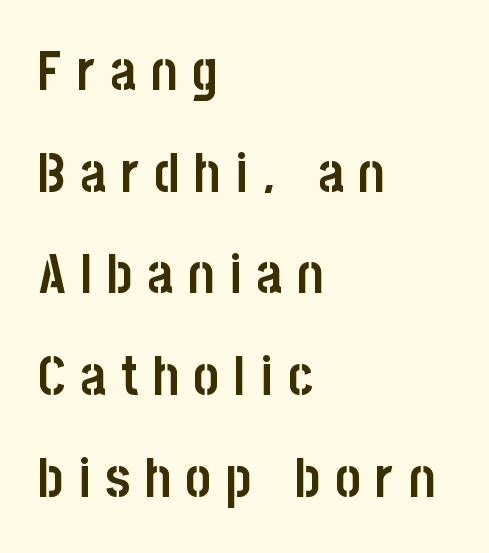
Bold? Absolutely — the strokes are thick and heavy. Note the varied advance widths — an 'i' is clearly narrower than an 'm'. These lines are composed in type without serifs. Substantial extra tracking has been applied to these lines.
